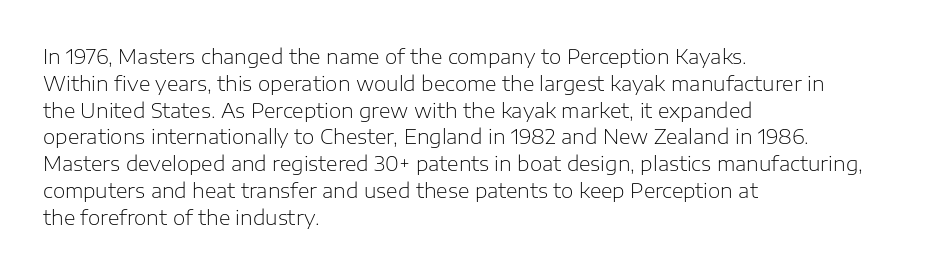
Unlike italic type, these characters show no tilt at all. Honestly, there is no underline to notice here at all. The ragged edge is on the right, which tells us the setting is flush left. Tracking here is standard; glyphs follow each other at the usual distance.
